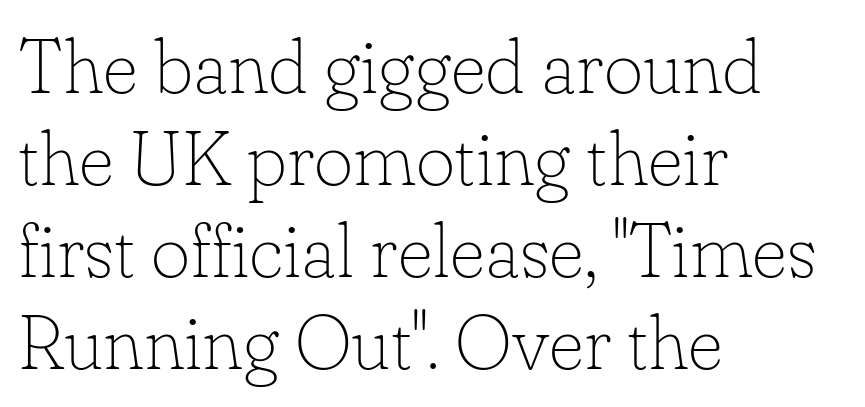
The image shows 76 px thin serif type, upright; set left-aligned, line spacing 1.21x, normal letter spacing, not underlined; low stroke contrast and a small x-height.
